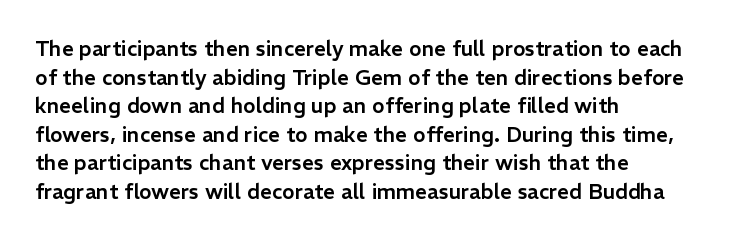
The image shows 21 px text type, upright; set left-aligned, normal line spacing (1.36x), normal letter spacing, not underlined.
